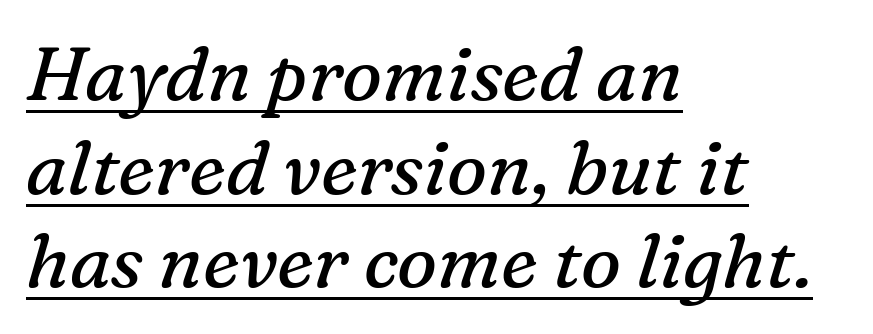
All the whitespace from short lines collects on the right. The strokes are not fattened; the text isn't bold. Caption: lettering with a line underneath. Old-style or modern, the face here clearly has serifs.
